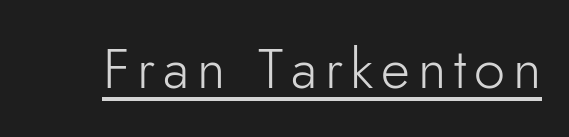
Q: Is the text bold? A: No.
Q: Is the text italic (slanted)? A: No, it is upright.
Q: Is the typeface a serif or a sans-serif typeface? A: Sans-serif.
Q: Is the text underlined? A: Yes.
Q: Width (condensed, normal, or wide)? A: Normal.
Q: Stroke contrast? A: Low.
Q: x-height? A: Small.
Q: Monospaced? A: No.
